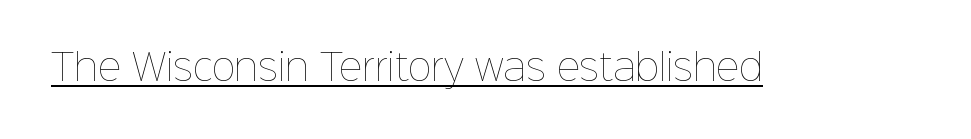
Inter-character spacing is left at the font's built-in metrics. Notice how the stems are strictly vertical — no italics here. The weight tops out at a normal text grade. This sample has the flowing, uneven cadence of proportional lettering.
